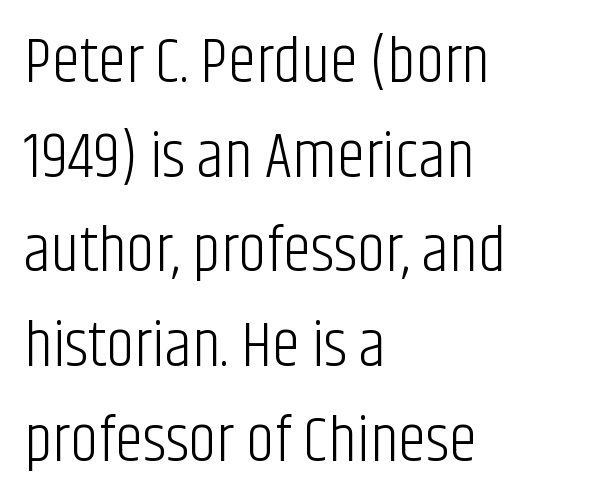
Horizontal alignment here is leftward, the default for most running prose. The passage shown has conventional tracking throughout. A typesetter would call this proportional, since set widths differ per character. A bare baseline throughout the passage. A light-to-regular cut is what we see here. Ascenders rise straight up at ninety degrees.
